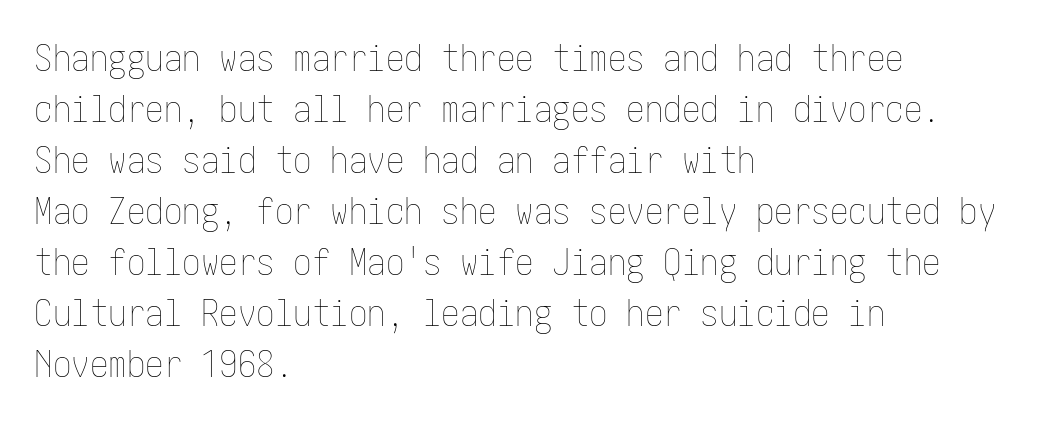
The weight tops out at a normal text grade. The type sits square on the baseline with zero lean. The gaps between neighbouring characters are ordinary and unremarkable. The specimen omits any rule beneath the text block's lines. The text block is weighted toward the left margin, trailing off unevenly rightward. Successive baselines arrive at the customary interval.
